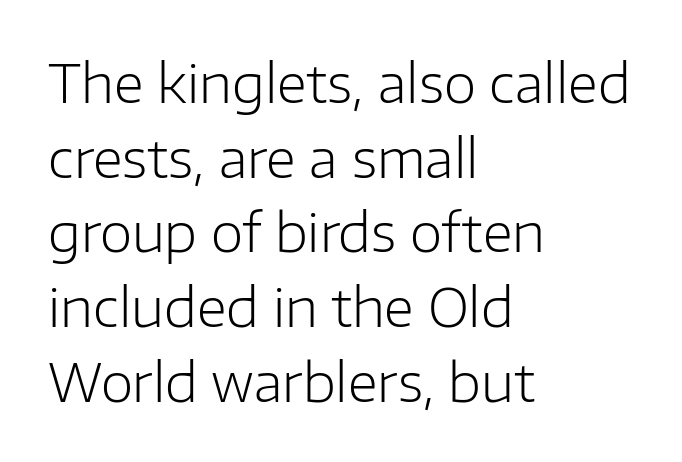
The image shows 53 px light sans-serif type, upright; set left-aligned, normal line spacing (1.41x), normal letter spacing, not underlined; low stroke contrast and a medium x-height.
